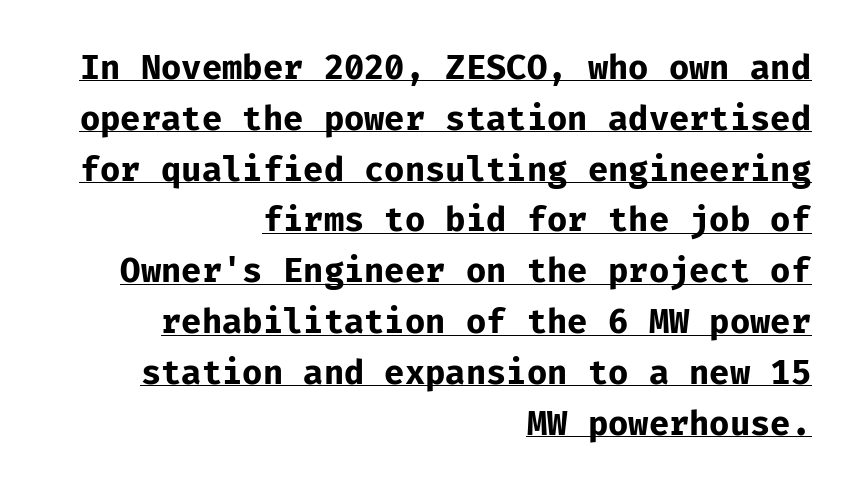
Q: Is the text bold? A: Yes.
Q: Is the text italic (slanted)? A: No, it is upright.
Q: Is the typeface a serif or a sans-serif typeface? A: Sans-serif.
Q: Is the text underlined? A: Yes.
Q: How is the paragraph aligned? A: Right-aligned.
Q: Is the spacing between letters normal or unusually wide? A: Normal.
Q: Is the spacing between lines tight, normal or loose? A: Normal.
Q: Width (condensed, normal, or wide)? A: Normal.
Q: Stroke contrast? A: Low.
Q: x-height? A: Medium.
